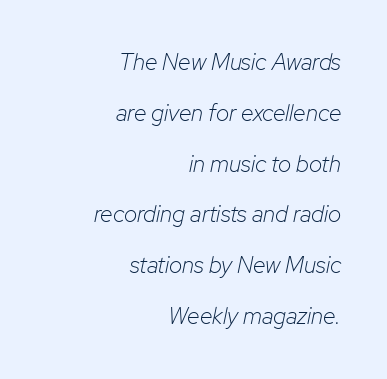
Q: Is the text bold? A: No.
Q: Is the text italic (slanted)? A: Yes, it leans right by about 12 degrees.
Q: Is the text underlined? A: No.
Q: How is the paragraph aligned? A: Right-aligned.
Q: Is the spacing between letters normal or unusually wide? A: Normal.
Q: Is the spacing between lines tight, normal or loose? A: Loose.
